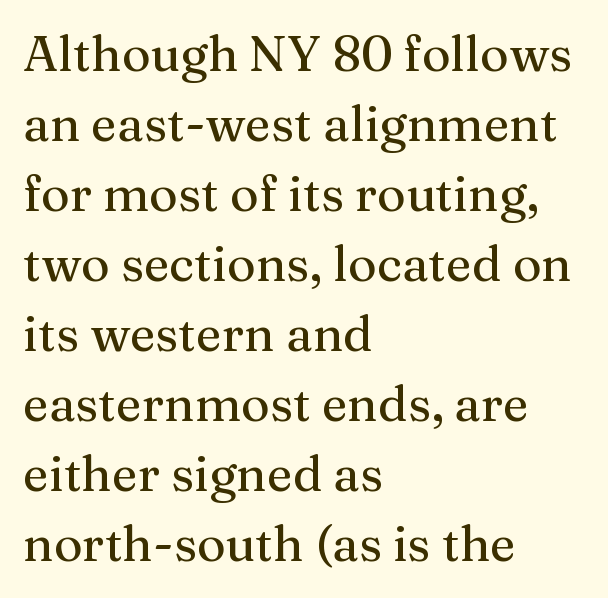
The image shows 49 px serif type, upright; set left-aligned, normal line spacing (1.43x), normal letter spacing, not underlined; medium stroke contrast and a medium x-height.
